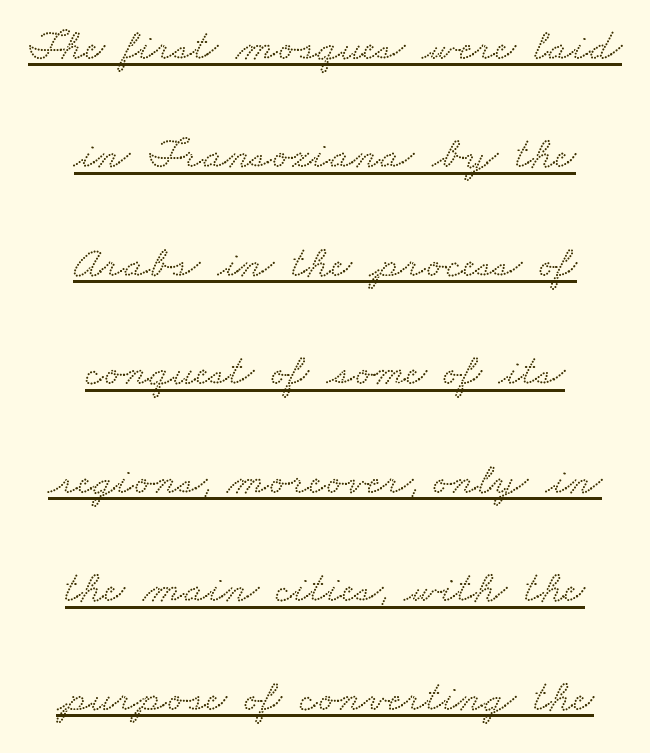
How would I describe the line gaps? Wide and relaxed. This is underlined copy, the kind a proofreader might mark for attention. Look at the bottom of the vertical strokes: they flare into serifs here. Words appear dense and cohesive because spacing is normal. The letters advance in unequal steps, a hallmark of proportional type.
